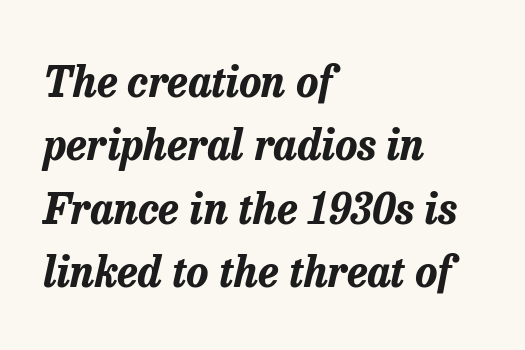
Q: Is the text bold? A: Yes.
Q: Is the text italic (slanted)? A: Yes, it leans right by about 13 degrees.
Q: Is the text underlined? A: No.
Q: How is the paragraph aligned? A: Left-aligned.
Q: Is the spacing between letters normal or unusually wide? A: Normal.
Q: Is the spacing between lines tight, normal or loose? A: Normal.
Q: Width (condensed, normal, or wide)? A: Normal.
Q: Stroke contrast? A: Low.
Q: x-height? A: Medium.
Q: Monospaced? A: No.
